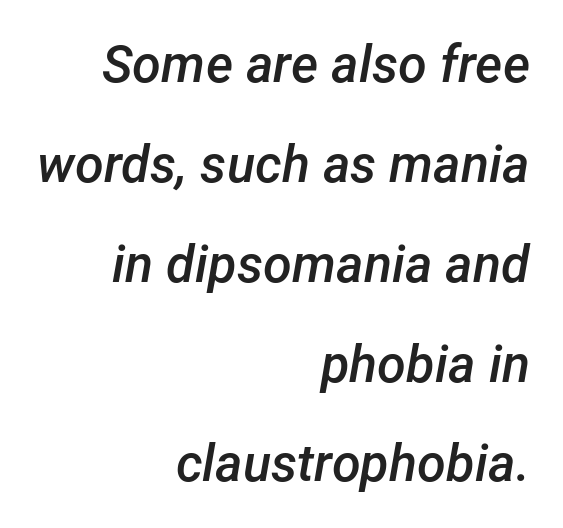
{"italic": "yes", "lean": "right", "slant_degrees": 12, "bold": "semi", "weight": "semibold", "width": "normal", "stroke_contrast": "low", "x_height": "medium", "monospaced": "no", "underline": "no", "align": "right", "line_spacing": "loose", "line_spacing_ratio": 1.92, "letter_spacing": "normal", "letter_spacing_em": 0.0, "glyph_px": 52}
